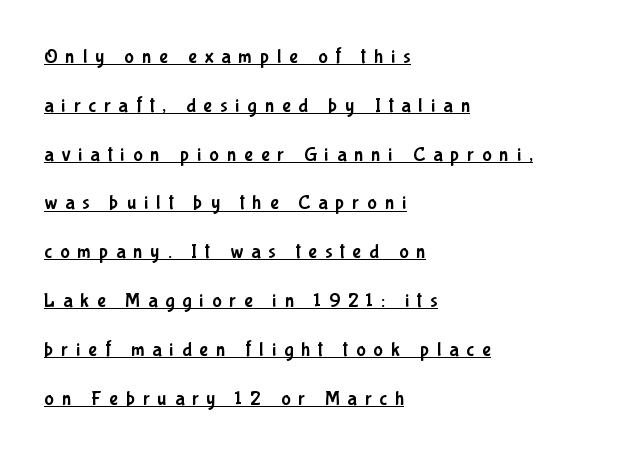
{"italic": "no", "underline": "yes", "align": "left", "line_spacing": "loose", "line_spacing_ratio": 2.44, "letter_spacing": "wide", "letter_spacing_em": 0.4, "glyph_px": 20}
